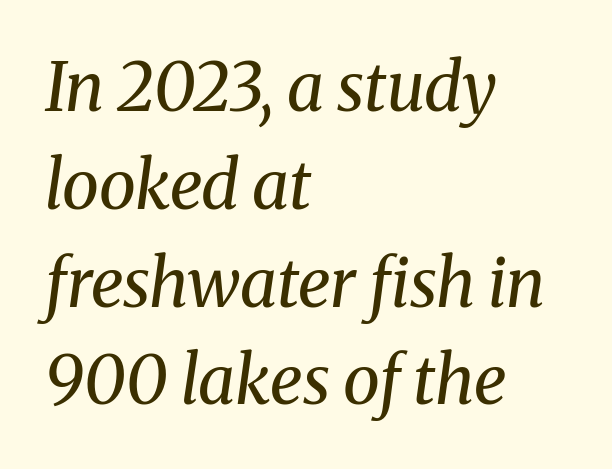
The image shows 67 px regular-weight serif type, italic (leaning right); set left-aligned, normal line spacing (1.46x), normal letter spacing, not underlined; medium stroke contrast and a medium x-height.
